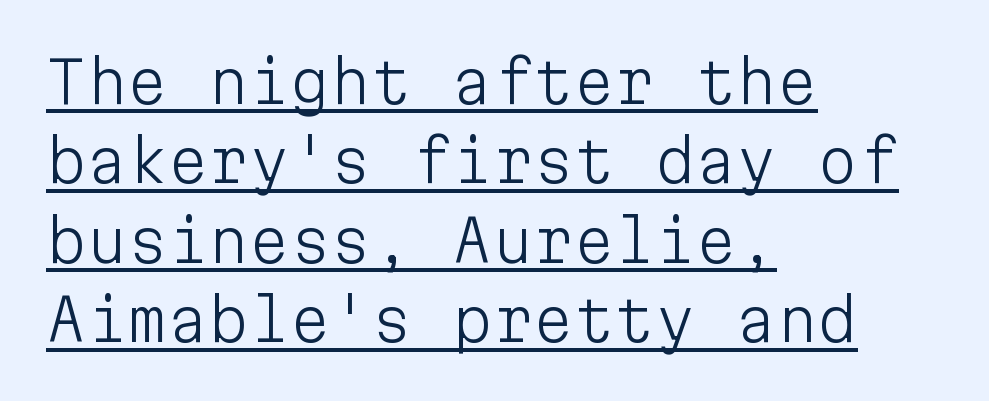
The image shows 58 px light sans-serif type, upright, monospaced; set left-aligned, normal line spacing (1.37x), normal letter spacing, underlined; low stroke contrast and a medium x-height.
